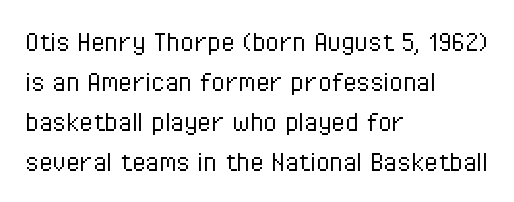
The setting favours the left margin, as ordinary paragraphs usually do. The typeface chosen for these lines omits serifs. Nobody touched the tracking dial on this one. No heavy texture on the line: the type isn't bold. Do the characters align in a grid? No, the font is proportional. Evenly set lines give the paragraph a standard silhouette.
